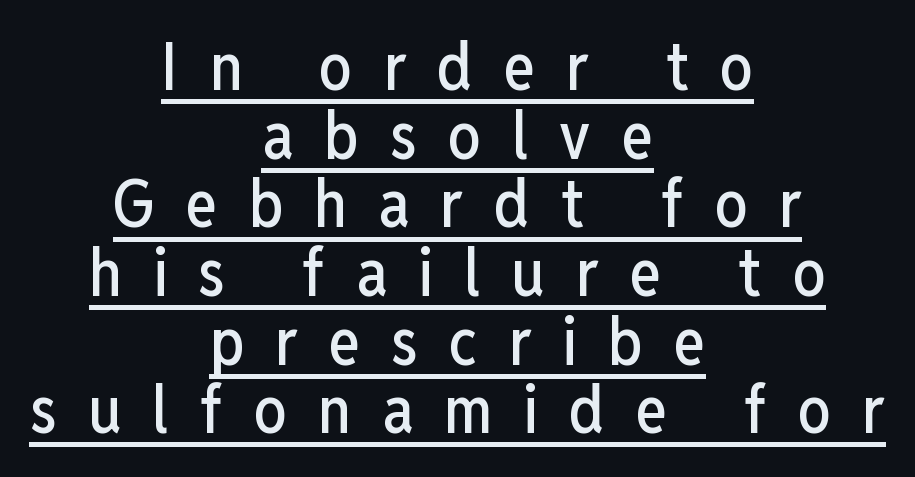
Q: Is the text italic (slanted)? A: No, it is upright.
Q: Is the typeface a serif or a sans-serif typeface? A: Sans-serif.
Q: Is the text underlined? A: Yes.
Q: How is the paragraph aligned? A: Centered.
Q: Is the spacing between letters normal or unusually wide? A: Unusually wide.
Q: Is the spacing between lines tight, normal or loose? A: Tight.
Q: Width (condensed, normal, or wide)? A: Condensed.
Q: Stroke contrast? A: Low.
Q: x-height? A: Medium.
Q: Monospaced? A: No.
